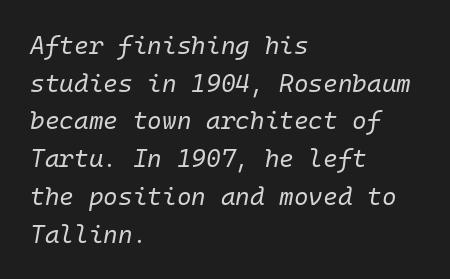
{"italic": "yes", "lean": "right", "slant_degrees": 10, "bold": "no", "underline": "no", "align": "left", "line_spacing": "normal", "line_spacing_ratio": 1.51, "letter_spacing": "normal", "letter_spacing_em": 0.0, "glyph_px": 25}
